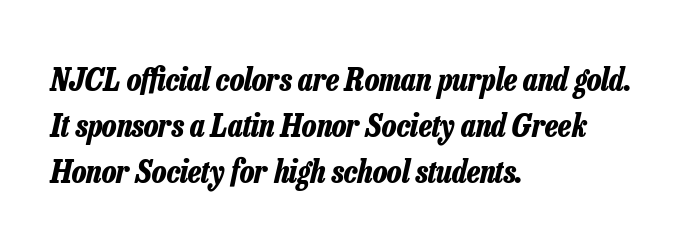
Evenly set lines give the paragraph a standard silhouette. There's an unmistakable incline to the writing here. Honestly, the letter spacing is just normal — you wouldn't notice it. The specimen omits any rule beneath the text block's lines. Thick stems and heavy bowls — unmistakably bold. Varying glyph widths throughout — classic text-font behaviour.
